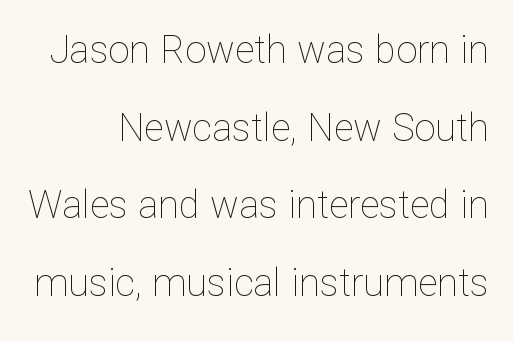
Compared with a typical body face, this is equally light or lighter still. A typesetter would mark this as roman, not italic. Plain, unruled lines of type. The space between consecutive lines is lavish.
